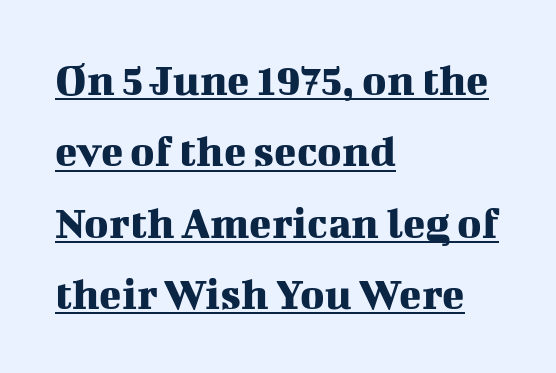
A typesetter would call this proportional, since set widths differ per character. The setting favours the left margin, as ordinary paragraphs usually do. Examine the stroke ends and you'll spot serifs. Italic? Not at all — the glyphs are vertical. If you measured baseline to baseline, you'd find a middling distance.
